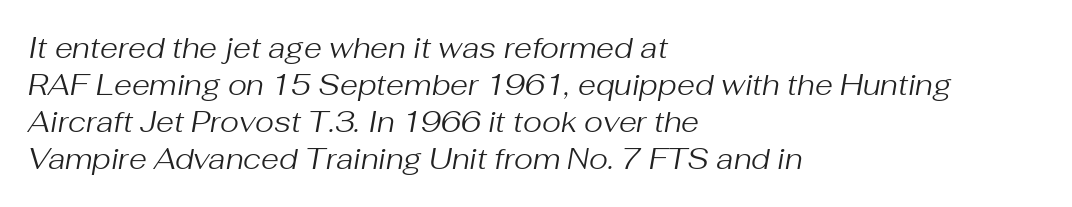
Q: Is the text bold? A: No.
Q: Is the text italic (slanted)? A: Yes, it leans right by about 10 degrees.
Q: Is the text underlined? A: No.
Q: How is the paragraph aligned? A: Left-aligned.
Q: Is the spacing between letters normal or unusually wide? A: Normal.
Q: Is the spacing between lines tight, normal or loose? A: Normal.
Q: Width (condensed, normal, or wide)? A: Normal.
Q: Stroke contrast? A: Medium.
Q: x-height? A: Medium.
Q: Monospaced? A: No.
